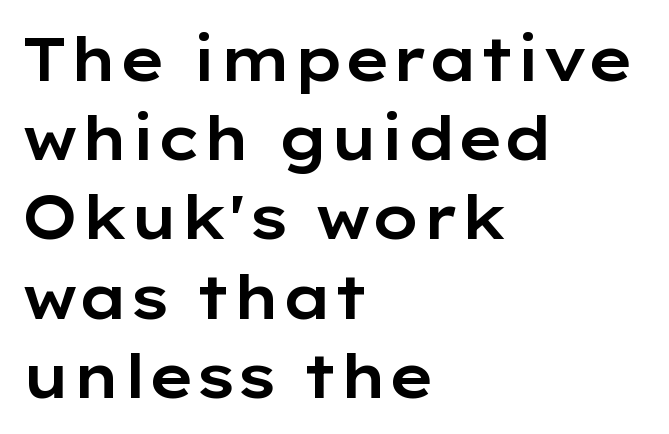
The strip under each line holds only bare page. The letters advance in unequal steps, a hallmark of proportional type. The type family on display is of the sans-serif kind. It's the straight-up-and-down kind of type. This rendering leaves character spacing at its baseline value. The typesetter chose a ragged-right arrangement here.
